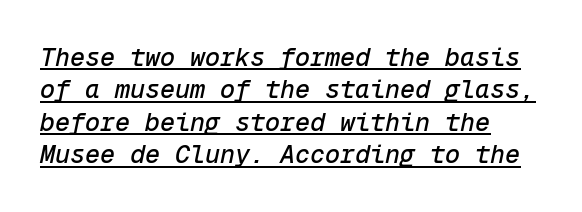
The image shows 25 px text type, italic (leaning right); set left-aligned, normal line spacing (1.3x), normal letter spacing, underlined.
